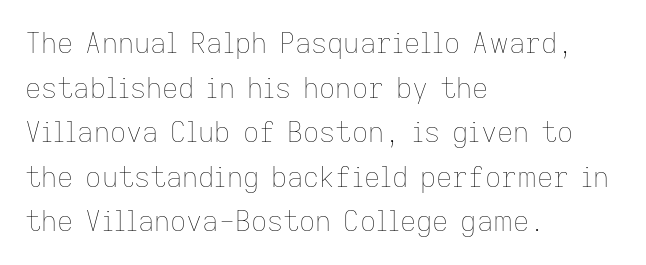
The rag falls on the right side of this text block. A typesetter would call this zero additional tracking. Each new line begins a customary step beneath the previous one. Summary of weight: not heavy and not bold.
